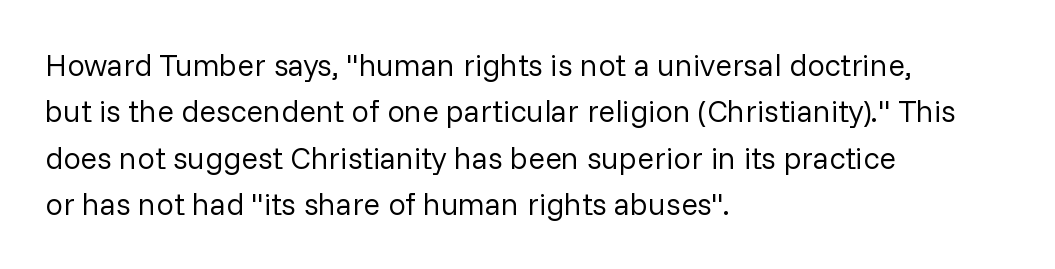
{"serif": "no", "italic": "no", "bold": "no", "weight": "regular", "width": "normal", "stroke_contrast": "low", "x_height": "medium", "monospaced": "no", "underline": "no", "align": "left", "line_spacing": "normal", "line_spacing_ratio": 1.5, "letter_spacing": "normal", "letter_spacing_em": 0.0, "glyph_px": 31}
